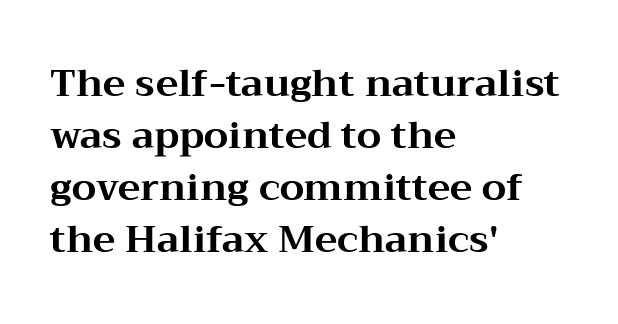
Font category for this specimen: serif. Whoever set this chose a conventional vertical rhythm. The passage shown is typed in a proportional face where columns would drift. Glance below the letters and you will spot only blank space.
